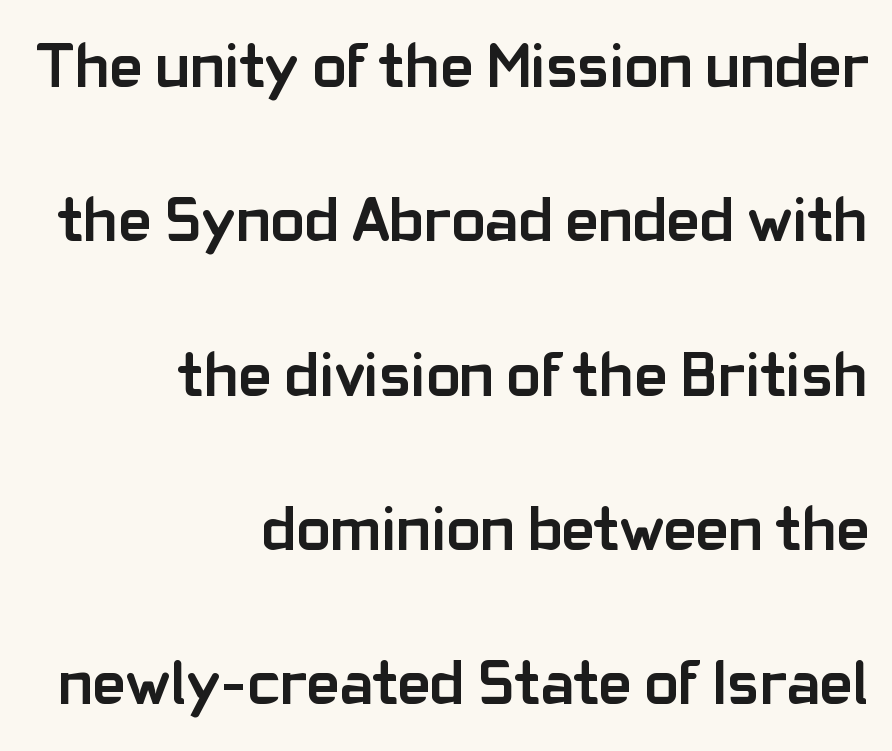
Q: Is the text bold? A: Yes.
Q: Is the text italic (slanted)? A: No, it is upright.
Q: Is the typeface a serif or a sans-serif typeface? A: Sans-serif.
Q: Is the text underlined? A: No.
Q: How is the paragraph aligned? A: Right-aligned.
Q: Is the spacing between letters normal or unusually wide? A: Normal.
Q: Is the spacing between lines tight, normal or loose? A: Loose.
Q: Width (condensed, normal, or wide)? A: Normal.
Q: Stroke contrast? A: Low.
Q: x-height? A: Medium.
Q: Monospaced? A: No.
